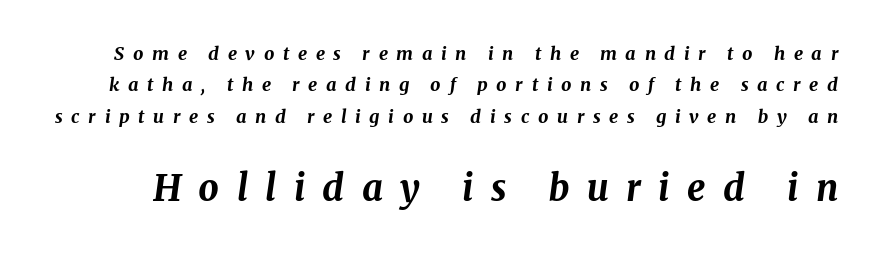
{"italic": "yes", "lean": "right", "slant_degrees": 8, "bold": "yes", "weight": "bold", "width": "normal", "stroke_contrast": "medium", "x_height": "medium", "monospaced": "no", "underline": "no", "line_spacing_ratio": 1.75, "letter_spacing": "wide", "letter_spacing_em": 0.48, "larger_block": "second", "size_ratio": 2.0, "glyph_px": 36}
